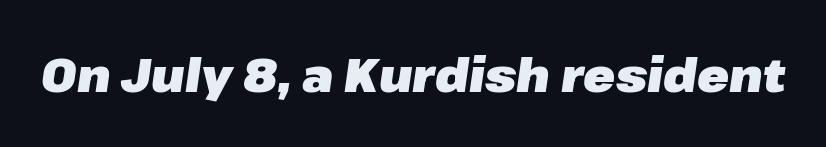
Q: Is the text bold? A: Yes.
Q: Is the text italic (slanted)? A: Yes, it leans right by about 8 degrees.
Q: Is the text underlined? A: No.
Q: Is the spacing between letters normal or unusually wide? A: Normal.
Q: Width (condensed, normal, or wide)? A: Normal.
Q: Stroke contrast? A: Low.
Q: x-height? A: Medium.
Q: Monospaced? A: No.
